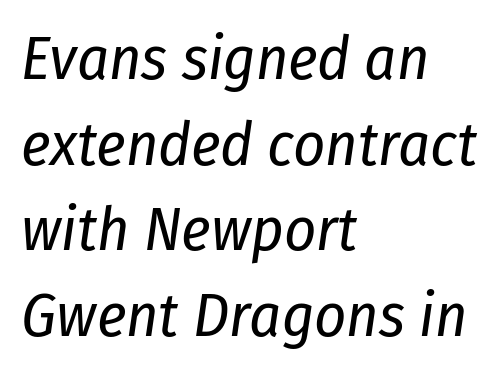
{"italic": "yes", "lean": "right", "slant_degrees": 8, "bold": "no", "weight": "regular", "width": "condensed", "stroke_contrast": "low", "x_height": "medium", "monospaced": "no", "underline": "no", "align": "left", "line_spacing": "normal", "line_spacing_ratio": 1.38, "letter_spacing": "normal", "letter_spacing_em": 0.0, "glyph_px": 62}
